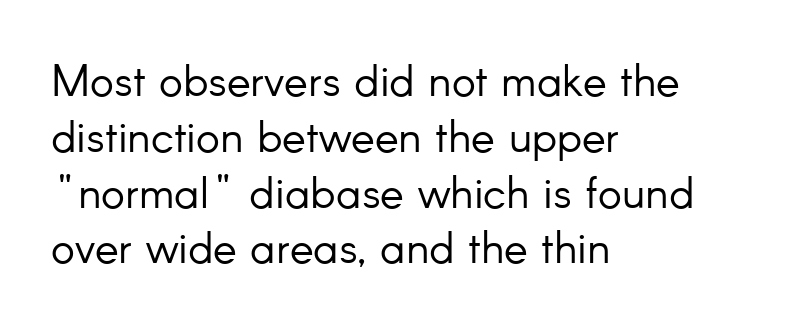
The image shows 45 px light sans-serif type, upright; set left-aligned, line spacing 1.24x, normal letter spacing, not underlined; low stroke contrast and a small x-height.
